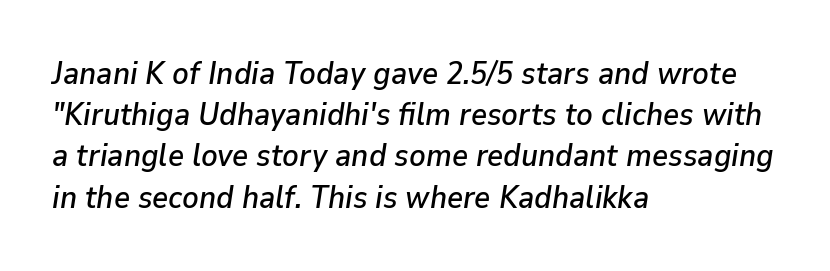
Notice how the passage keeps a crisp vertical edge on the left only. The words here are not underlined. It's the slanting kind of type. Quick note: interline space is typical. There is no visible air inserted between adjacent glyphs.
